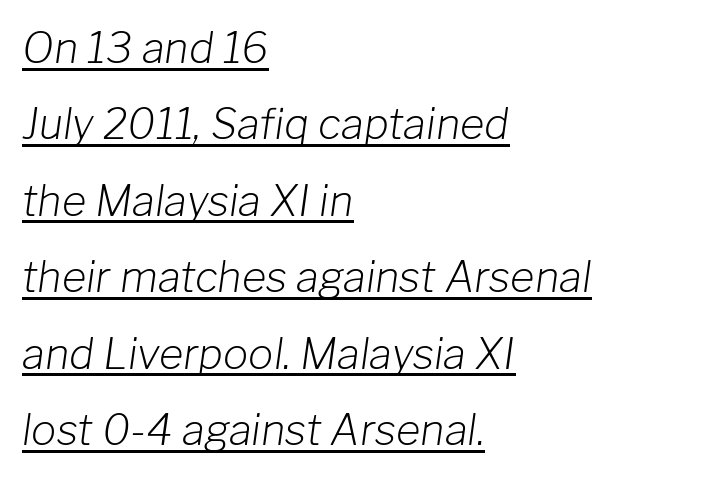
{"italic": "yes", "lean": "right", "slant_degrees": 8, "bold": "no", "weight": "light", "width": "normal", "stroke_contrast": "low", "x_height": "medium", "monospaced": "no", "underline": "yes", "align": "left", "line_spacing_ratio": 1.82, "letter_spacing": "normal", "letter_spacing_em": 0.0, "glyph_px": 42}
